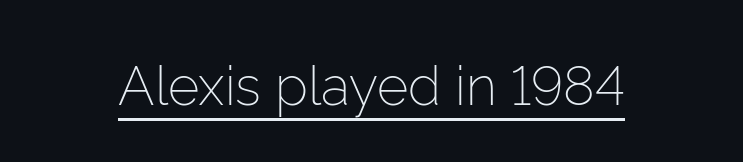
Proportional: the letters do not fall into vertical columns. This rendering leaves character spacing at its baseline value. The rendered words wear a rule along their underside. If you drew a line through each stem, it would be perfectly vertical.
